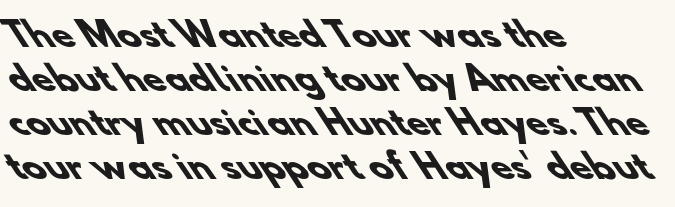
Q: Is the text bold? A: Yes.
Q: Is the typeface a serif or a sans-serif typeface? A: Sans-serif.
Q: Is the text underlined? A: No.
Q: How is the paragraph aligned? A: Left-aligned.
Q: Is the spacing between letters normal or unusually wide? A: Normal.
Q: Is the spacing between lines tight, normal or loose? A: Normal.
Q: Width (condensed, normal, or wide)? A: Normal.
Q: Stroke contrast? A: Low.
Q: x-height? A: Small.
Q: Monospaced? A: No.
